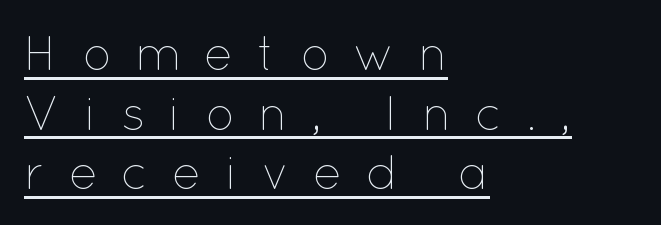
The lettering stays uniformly vertical, giving the passage a roman look. All the whitespace from short lines collects on the right. There is plenty of visible air inserted between adjacent glyphs. Stem width sits at or under what a default text font uses.
